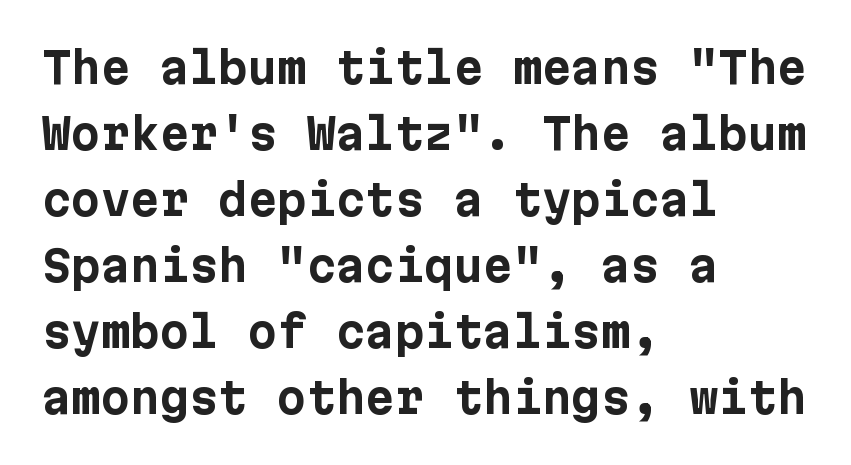
The image shows 42 px bold sans-serif type, upright; set left-aligned, normal line spacing (1.57x), normal letter spacing, not underlined; low stroke contrast and a medium x-height.
